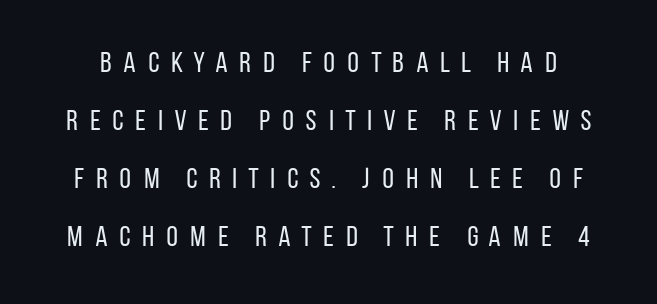
Vertically, the passage feels expansive, rows floating well apart. Stroke terminals: plain, sans-serif. Quick note: not italic, upright. Letters rest on an invisible, unmarked baseline. The letterforms stand isolated, each surrounded by extra space. The font sits on the lighter half of the weight spectrum, regular included.
